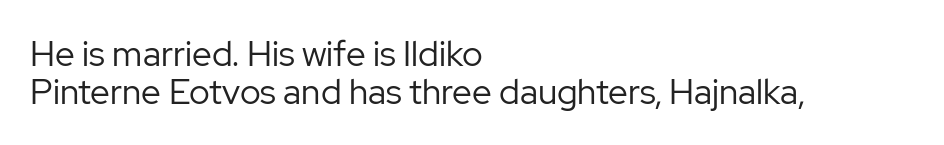
Q: Is the text bold? A: No.
Q: Is the text italic (slanted)? A: No, it is upright.
Q: Is the typeface a serif or a sans-serif typeface? A: Sans-serif.
Q: Is the text underlined? A: No.
Q: How is the paragraph aligned? A: Left-aligned.
Q: Is the spacing between letters normal or unusually wide? A: Normal.
Q: Is the spacing between lines tight, normal or loose? A: Tight.
Q: Width (condensed, normal, or wide)? A: Normal.
Q: Stroke contrast? A: Low.
Q: x-height? A: Medium.
Q: Monospaced? A: No.
